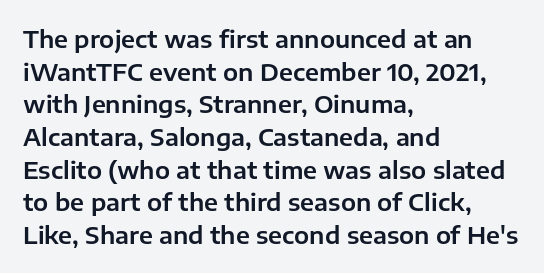
{"italic": "no", "underline": "no", "align": "left", "line_spacing": "normal", "line_spacing_ratio": 1.36, "letter_spacing": "normal", "letter_spacing_em": 0.0, "glyph_px": 24}
